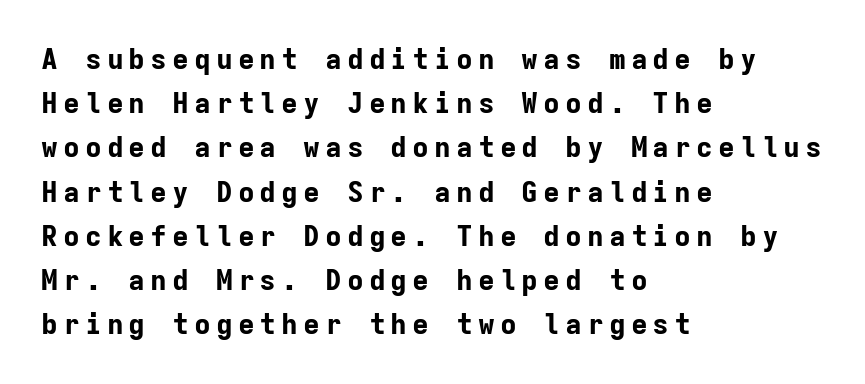
The image shows 28 px bold sans-serif type, upright, monospaced; set left-aligned, normal line spacing (1.58x), not underlined; low stroke contrast and a medium x-height.
